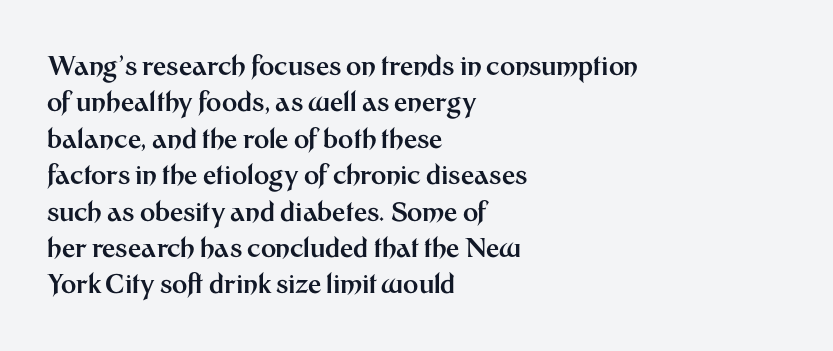
Q: Is the text bold? A: Yes.
Q: Is the text italic (slanted)? A: No, it is upright.
Q: Is the text underlined? A: No.
Q: How is the paragraph aligned? A: Left-aligned.
Q: Is the spacing between letters normal or unusually wide? A: Normal.
Q: Is the spacing between lines tight, normal or loose? A: Normal.
